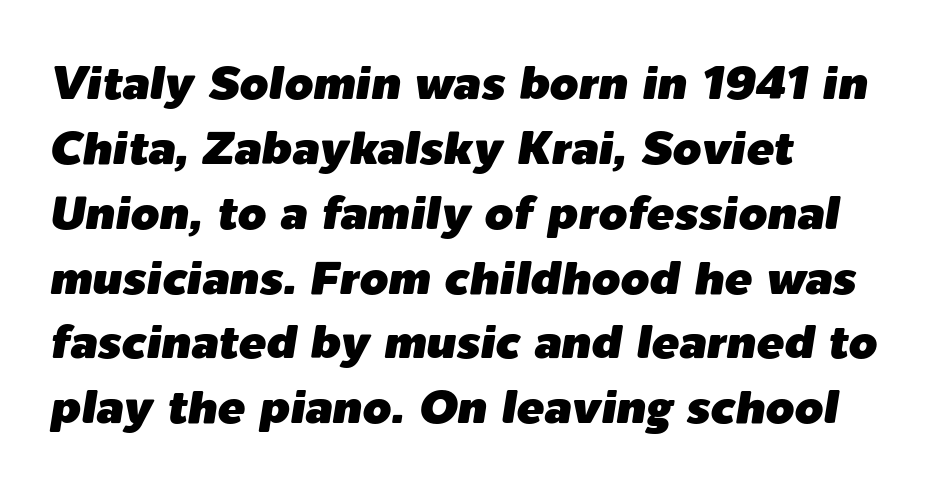
The image shows 46 px text type, italic (leaning right); set left-aligned, normal line spacing (1.41x), normal letter spacing, not underlined; low stroke contrast and a medium x-height.
